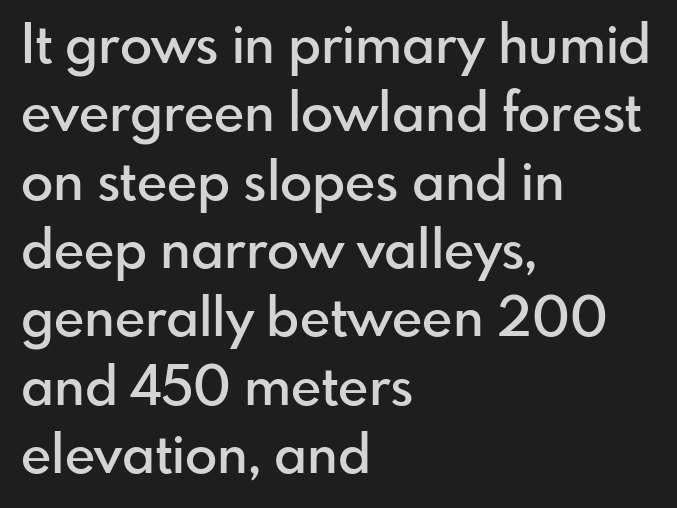
Reading down the block, your eye returns to a fixed left position each line. Honestly, the row spacing looks completely unremarkable. Notice how the stems are strictly vertical — no italics here. Anything drawn beneath the words? Only blank space. Bold? Not quite — semibold, heavier than regular but stopping short. The letters sit at their default tracking, neither squeezed nor spread.
